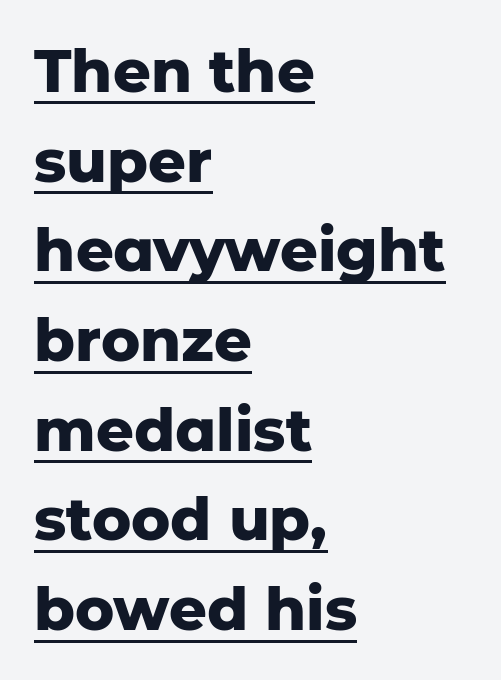
{"serif": "no", "italic": "no", "bold": "yes", "weight": "heavy", "width": "normal", "stroke_contrast": "low", "x_height": "medium", "monospaced": "no", "underline": "yes", "align": "left", "line_spacing": "normal", "line_spacing_ratio": 1.52, "letter_spacing": "normal", "letter_spacing_em": 0.0, "glyph_px": 59}
